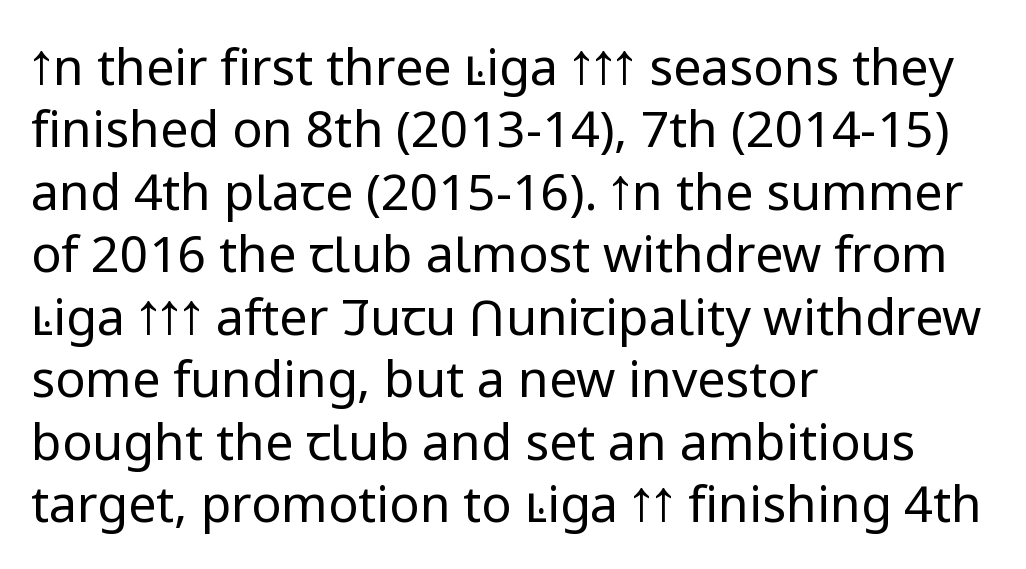
The image shows 50 px regular-weight sans-serif type, upright; set left-aligned, normal line spacing (1.25x), normal letter spacing, not underlined; low stroke contrast and a medium x-height.
